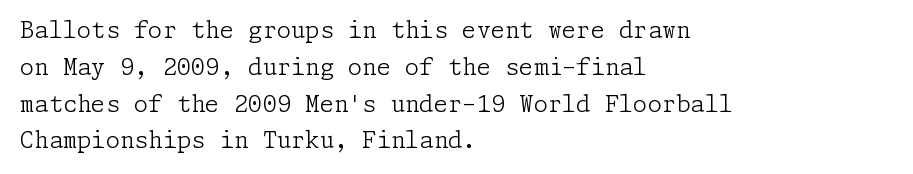
Q: Is the text bold? A: No.
Q: Is the text italic (slanted)? A: No, it is upright.
Q: Is the text underlined? A: No.
Q: How is the paragraph aligned? A: Left-aligned.
Q: Is the spacing between letters normal or unusually wide? A: Normal.
Q: Is the spacing between lines tight, normal or loose? A: Normal.
